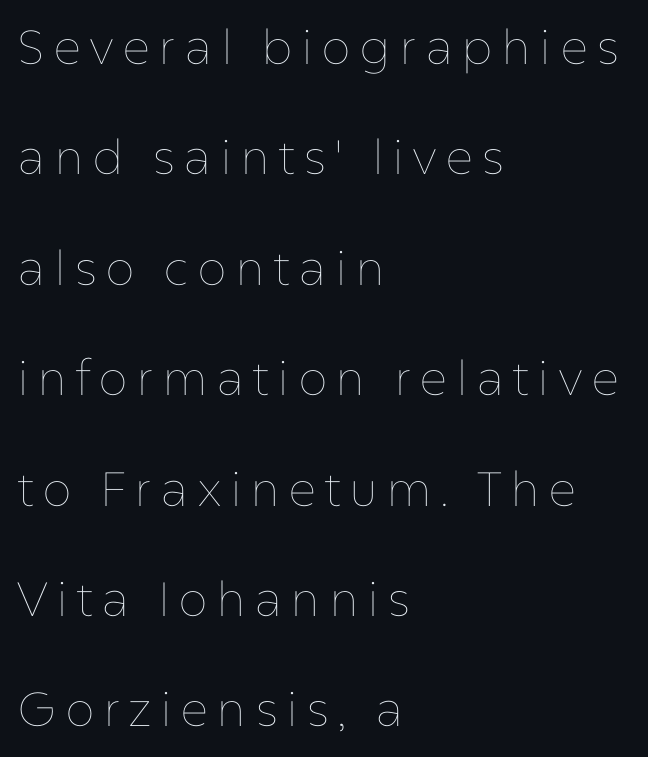
{"italic": "no", "bold": "no", "weight": "thin", "width": "normal", "stroke_contrast": "low", "x_height": "medium", "monospaced": "no", "underline": "no", "align": "left", "line_spacing": "loose", "line_spacing_ratio": 2.3, "glyph_px": 48}
